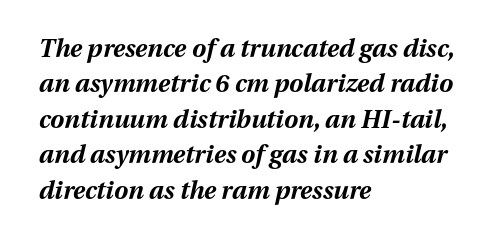
If you drew a line through each stem, it would be angled. The lines are quadded left. Any mark beneath the type? The region is blank. The space between consecutive lines is moderate.
